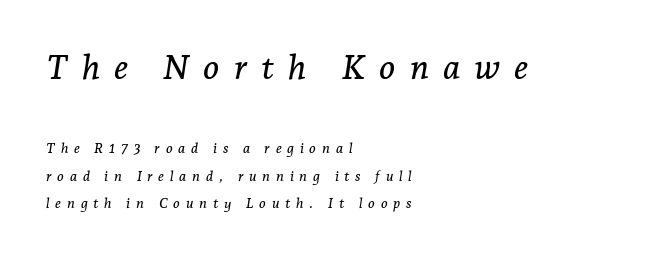
{"serif": "yes", "italic": "yes", "lean": "right", "slant_degrees": 7, "width": "normal", "stroke_contrast": "low", "x_height": "medium", "monospaced": "no", "underline": "no", "align": "left", "line_spacing": "loose", "line_spacing_ratio": 1.95, "letter_spacing": "wide", "letter_spacing_em": 0.41, "larger_block": "first", "size_ratio": 2.43, "glyph_px": 34}
